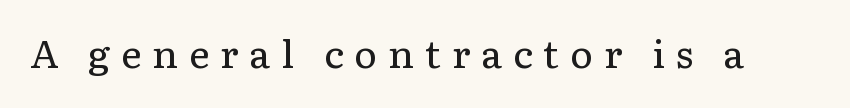
Bold? No — there's no thickening of the strokes. Italic? Not at all — the glyphs are vertical. How are the letters spaced? Widely, with obvious added tracking. Here the designer chose a conventional face with non-uniform glyph widths.
